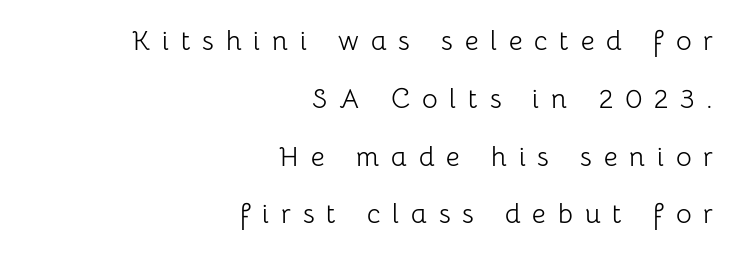
{"italic": "no", "bold": "no", "underline": "no", "align": "right", "line_spacing": "loose", "line_spacing_ratio": 2.14, "letter_spacing": "wide", "letter_spacing_em": 0.44, "glyph_px": 27}
